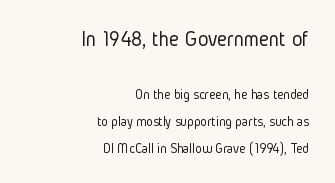
Stem width sits at or under what a default text font uses. Nope, not italic — everything's standing straight. Between one letter and the next there's only the usual sliver of space. Quick note: underline off. Regarding leading, the lines here are spaced well apart. The initial chunk of copy outweighs the following chunk in type size.
